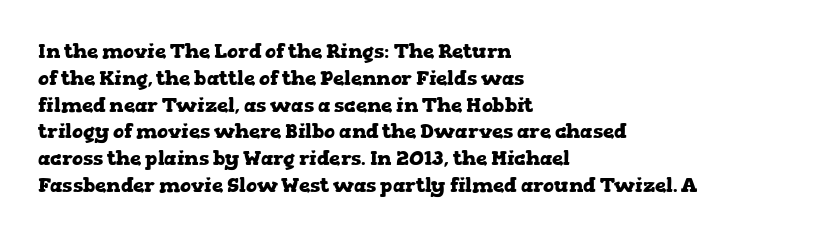
The image shows 20 px bold type, upright; set left-aligned, normal line spacing (1.34x), normal letter spacing, not underlined.
